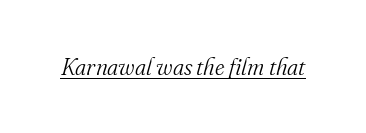
Style check: oblique. Counters stay open thanks to moderate or lighter strokes. Observe the ordinary spacing: letters are neighbours, not strangers. Check the space under the baseline: a stroke is drawn there.
